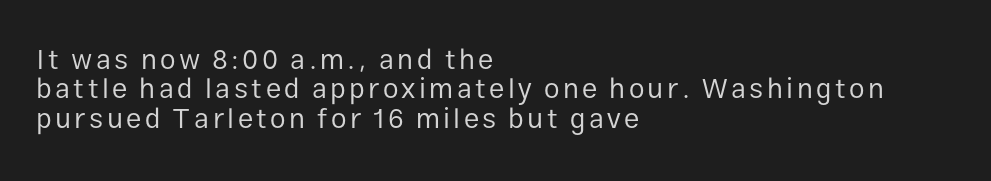
The image shows 28 px regular-weight sans-serif type, upright; set left-aligned, tight line spacing (1.05x), not underlined; low stroke contrast and a medium x-height.
